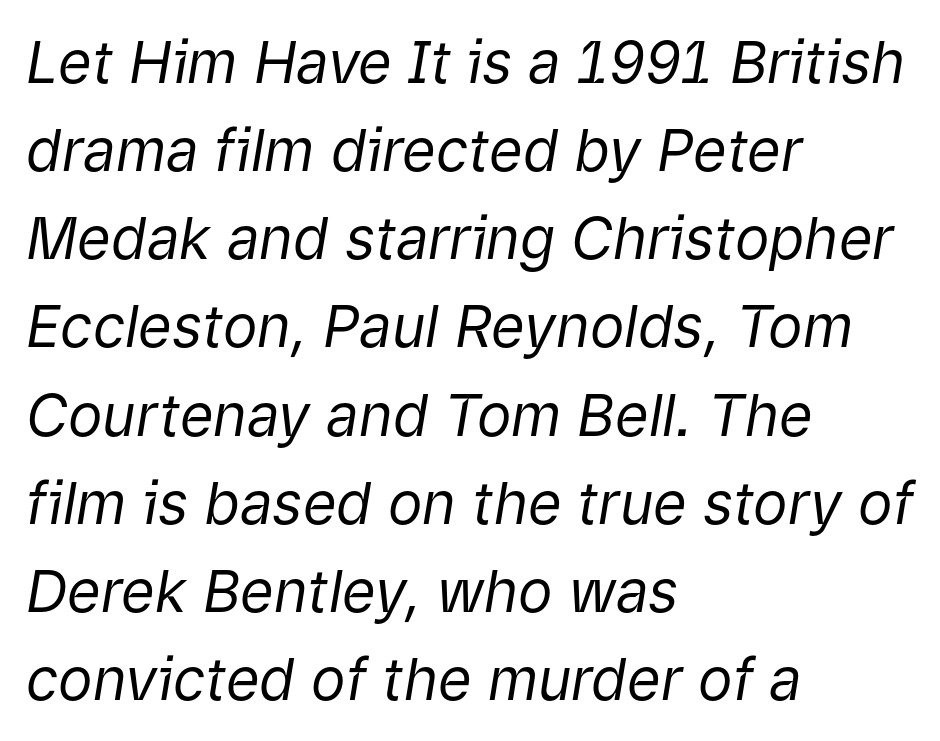
Q: Is the text bold? A: No.
Q: Is the text italic (slanted)? A: Yes, it leans right by about 9 degrees.
Q: Is the text underlined? A: No.
Q: How is the paragraph aligned? A: Left-aligned.
Q: Is the spacing between letters normal or unusually wide? A: Normal.
Q: Is the spacing between lines tight, normal or loose? A: Normal.
Q: Width (condensed, normal, or wide)? A: Normal.
Q: Stroke contrast? A: Low.
Q: x-height? A: Medium.
Q: Monospaced? A: No.
